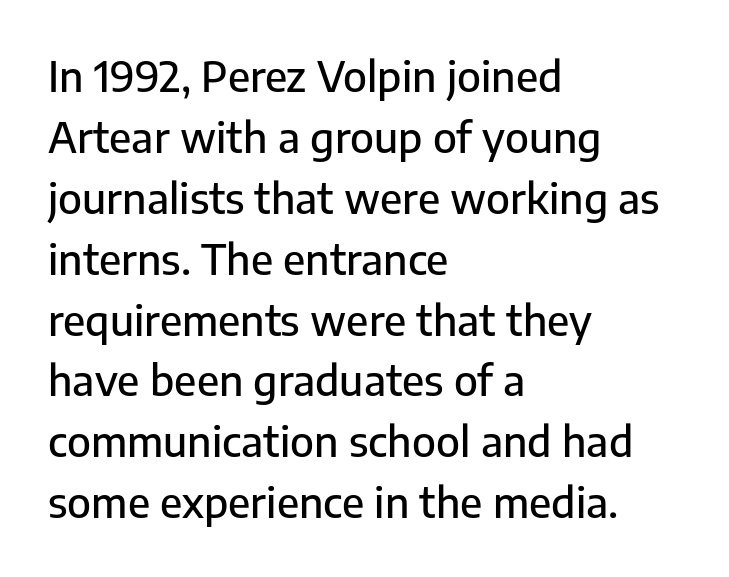
{"serif": "no", "italic": "no", "width": "normal", "stroke_contrast": "low", "x_height": "medium", "monospaced": "no", "underline": "no", "align": "left", "line_spacing": "normal", "line_spacing_ratio": 1.45, "letter_spacing": "normal", "letter_spacing_em": 0.0, "glyph_px": 42}
